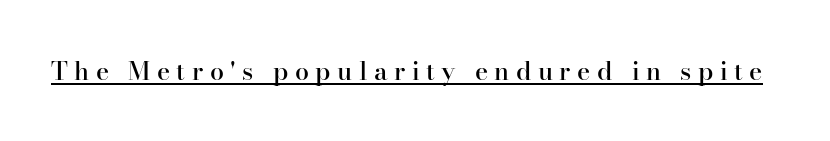
The image shows 25 px text type, upright; set unusually wide letter spacing (+0.26 em), underlined.
